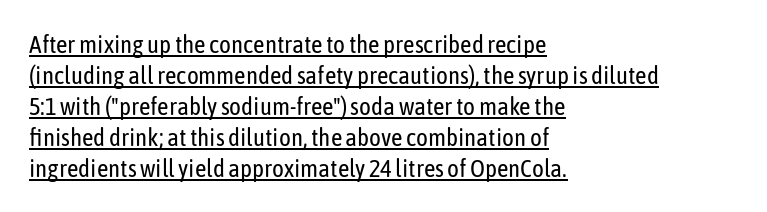
The image shows 25 px text type, upright; set left-aligned, line spacing 1.24x, normal letter spacing, underlined.
